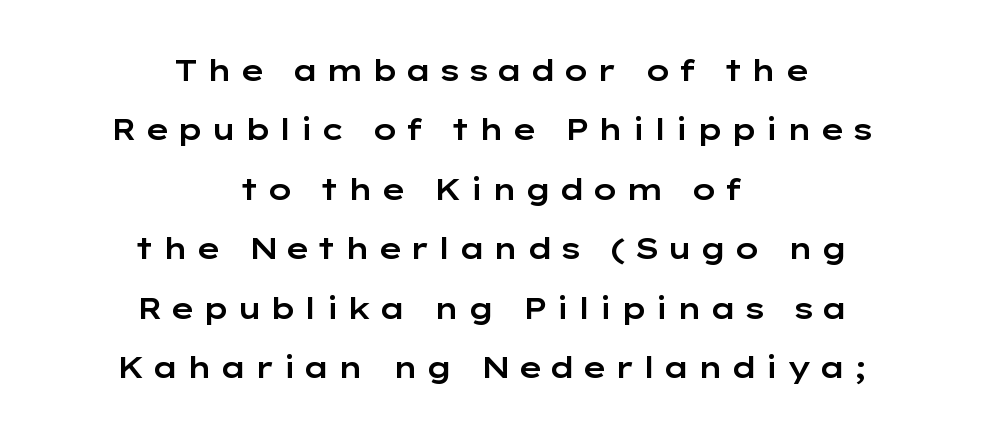
Descenders are the only things crossing below the line. Rendered with straight, roman letterforms. Honestly, the rows look like they've been pulled way apart. Caption: multi-line text, centered on the measure.
